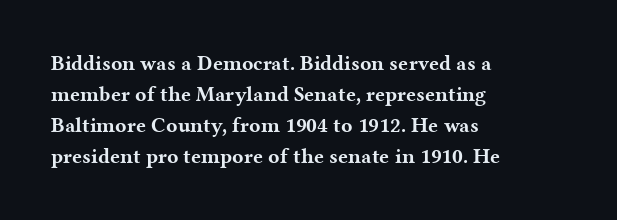
{"italic": "no", "bold": "yes", "underline": "no", "align": "left", "line_spacing": "normal", "line_spacing_ratio": 1.47, "letter_spacing": "normal", "letter_spacing_em": 0.0, "glyph_px": 21}
